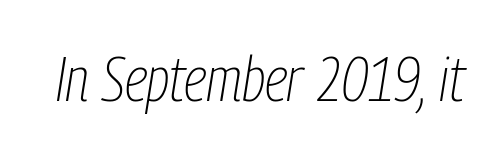
The image shows 62 px thin, condensed type, italic (leaning right); set normal letter spacing, not underlined; low stroke contrast and a medium x-height.
